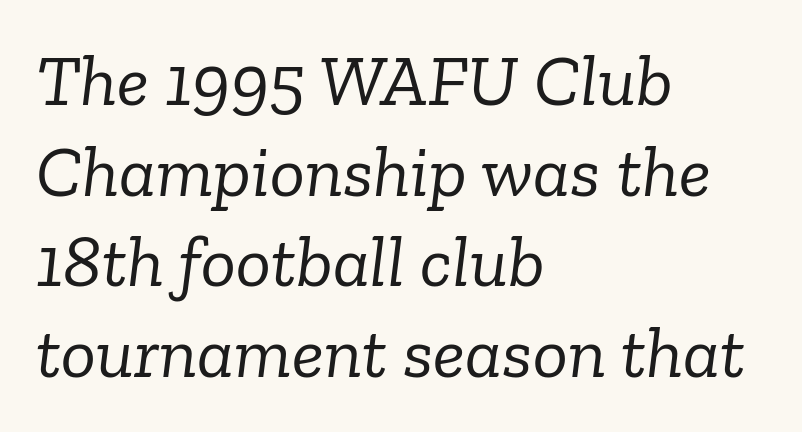
The image shows 73 px light serif type, italic (leaning right); set left-aligned, line spacing 1.24x, normal letter spacing, not underlined; low stroke contrast and a medium x-height.
